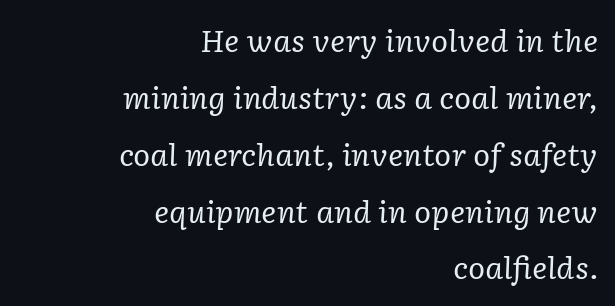
The image shows 29 px regular-weight serif type, italic (leaning right); set right-aligned, loose line spacing (1.96x), normal letter spacing, not underlined; low stroke contrast and a medium x-height.
